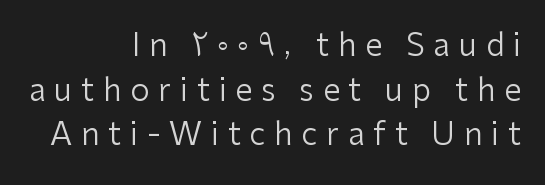
The image shows 31 px regular-weight sans-serif type, upright; set right-aligned, normal line spacing (1.44x), unusually wide letter spacing (+0.28 em), not underlined; low stroke contrast and a medium x-height.
